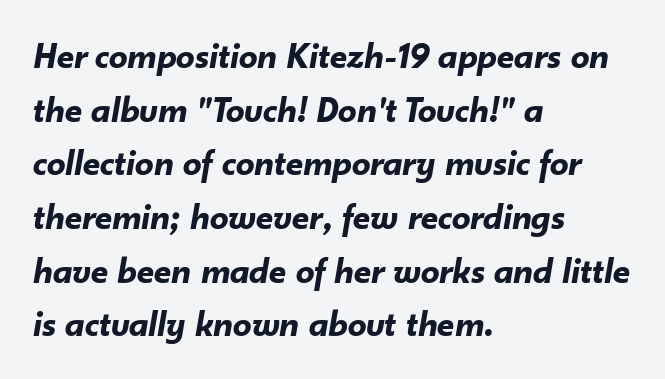
Q: Is the text bold? A: Yes.
Q: Is the text italic (slanted)? A: Yes, it leans right by about 10 degrees.
Q: Is the text underlined? A: No.
Q: How is the paragraph aligned? A: Left-aligned.
Q: Is the spacing between letters normal or unusually wide? A: Normal.
Q: Is the spacing between lines tight, normal or loose? A: Normal.
Q: Width (condensed, normal, or wide)? A: Normal.
Q: Stroke contrast? A: Low.
Q: x-height? A: Small.
Q: Monospaced? A: No.
